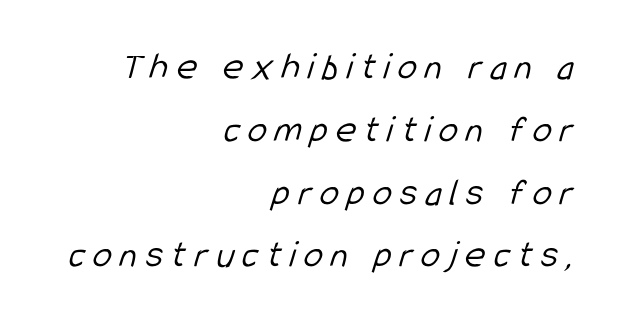
A quiet, ordinary-to-light weight characterises the typeface. This rendering uses right alignment, leaving the left contour irregular. Is this a sans? Yes — the strokes have no serifs. The area under the type is left untouched.
